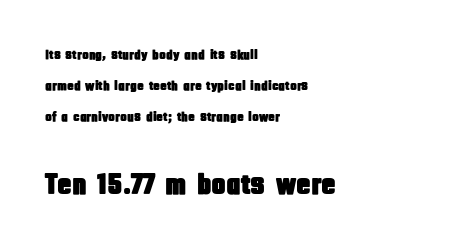
Q: Is the text italic (slanted)? A: No, it is upright.
Q: Is the typeface a serif or a sans-serif typeface? A: Sans-serif.
Q: Is the text underlined? A: No.
Q: How is the paragraph aligned? A: Left-aligned.
Q: Is the spacing between letters normal or unusually wide? A: Normal.
Q: Is the spacing between lines tight, normal or loose? A: Loose.
Q: Which block of text is set in a larger size, the first (top) or the second (bottom)? A: The second (bottom) one.
Q: Width (condensed, normal, or wide)? A: Condensed.
Q: Stroke contrast? A: Low.
Q: x-height? A: Large.
Q: Monospaced? A: No.
